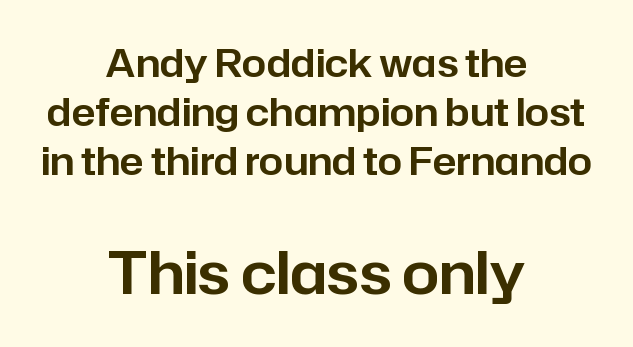
The image shows 59 px sans-serif type, upright; set centered, normal line spacing (1.26x), normal letter spacing, not underlined; the second (bottom) block is 1.51x larger; low stroke contrast and a medium x-height.
